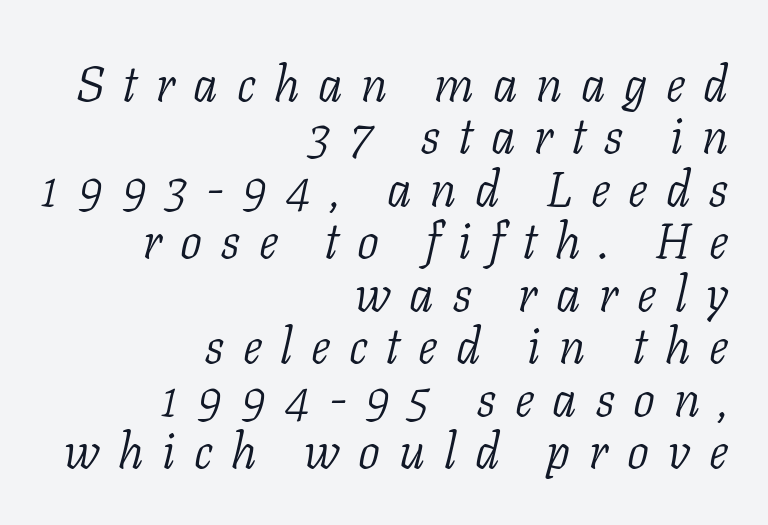
The image shows 49 px light serif type, italic (leaning right); set right-aligned, tight line spacing (1.07x), unusually wide letter spacing (+0.38 em), not underlined; low stroke contrast and a medium x-height.
